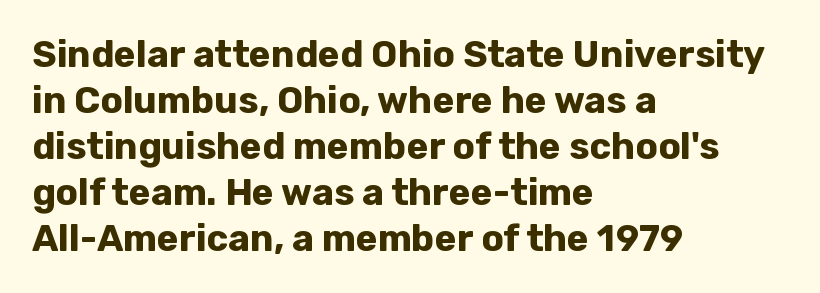
{"serif": "no", "italic": "no", "bold": "yes", "weight": "bold", "width": "normal", "stroke_contrast": "low", "x_height": "medium", "monospaced": "no", "underline": "no", "align": "left", "line_spacing_ratio": 1.24, "letter_spacing": "normal", "letter_spacing_em": 0.0, "glyph_px": 37}
